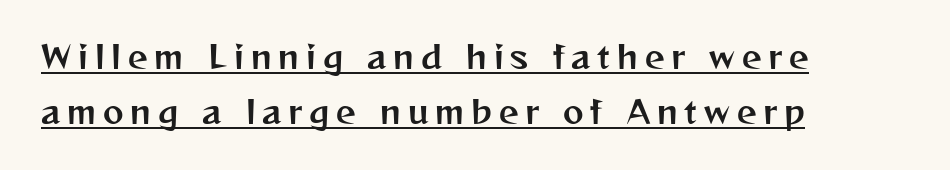
The image shows 31 px sans-serif type, upright; set left-aligned, line spacing 1.78x, unusually wide letter spacing (+0.22 em), underlined; medium stroke contrast and a medium x-height.
